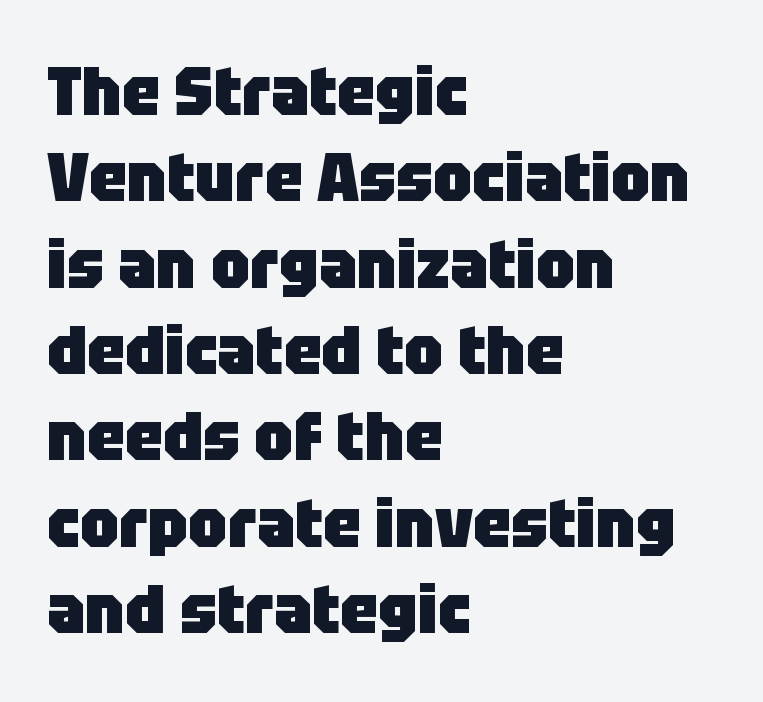
Q: Is the text bold? A: Yes.
Q: Is the text italic (slanted)? A: No, it is upright.
Q: Is the typeface a serif or a sans-serif typeface? A: Sans-serif.
Q: Is the text underlined? A: No.
Q: How is the paragraph aligned? A: Left-aligned.
Q: Is the spacing between letters normal or unusually wide? A: Normal.
Q: Is the spacing between lines tight, normal or loose? A: Normal.
Q: Width (condensed, normal, or wide)? A: Normal.
Q: Stroke contrast? A: Low.
Q: x-height? A: Large.
Q: Monospaced? A: No.
